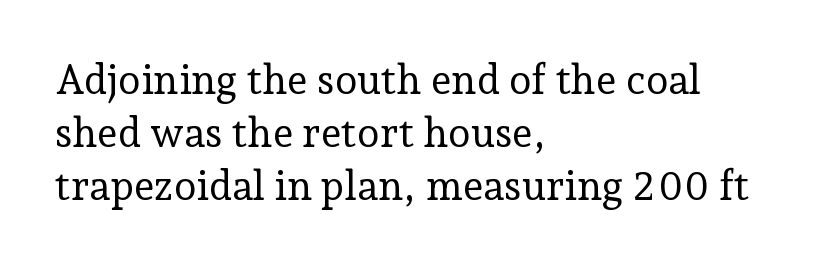
{"serif": "yes", "italic": "no", "bold": "no", "weight": "regular", "width": "normal", "stroke_contrast": "low", "x_height": "medium", "monospaced": "no", "underline": "no", "align": "left", "line_spacing": "normal", "line_spacing_ratio": 1.29, "letter_spacing": "normal", "letter_spacing_em": 0.0, "glyph_px": 41}
